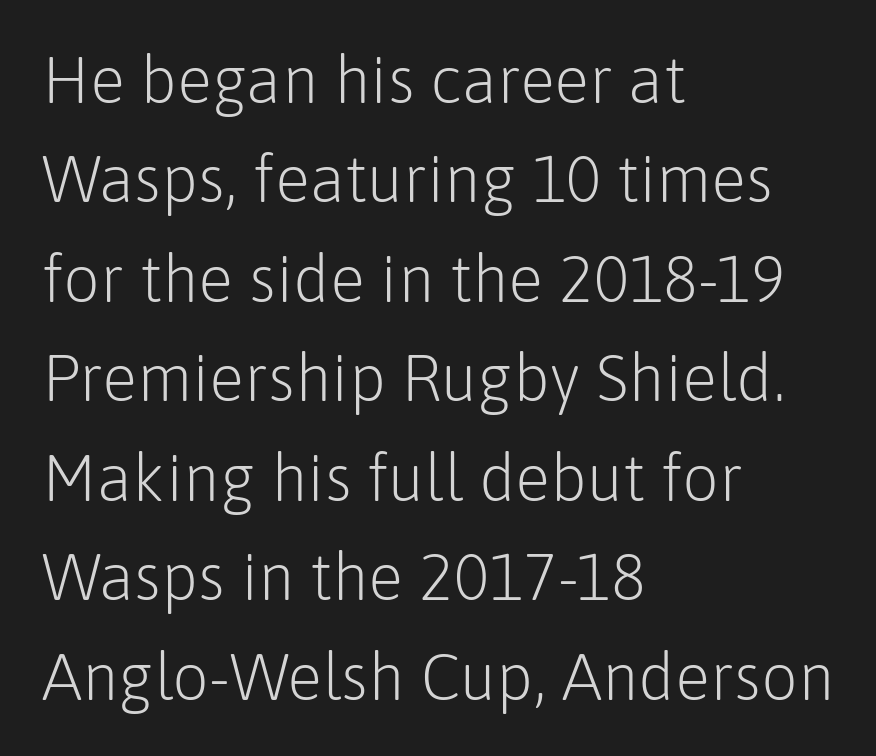
Q: Is the text bold? A: No.
Q: Is the text italic (slanted)? A: No, it is upright.
Q: Is the typeface a serif or a sans-serif typeface? A: Sans-serif.
Q: Is the text underlined? A: No.
Q: How is the paragraph aligned? A: Left-aligned.
Q: Is the spacing between letters normal or unusually wide? A: Normal.
Q: Is the spacing between lines tight, normal or loose? A: Normal.
Q: Width (condensed, normal, or wide)? A: Normal.
Q: Stroke contrast? A: Low.
Q: x-height? A: Medium.
Q: Monospaced? A: No.
